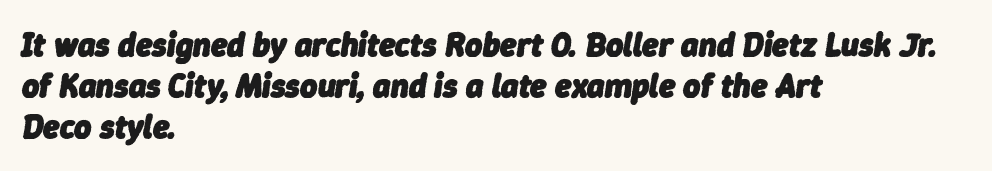
Q: Is the text bold? A: Yes.
Q: Is the text italic (slanted)? A: Yes, it leans right by about 9 degrees.
Q: Is the text underlined? A: No.
Q: How is the paragraph aligned? A: Left-aligned.
Q: Is the spacing between letters normal or unusually wide? A: Normal.
Q: Width (condensed, normal, or wide)? A: Normal.
Q: Stroke contrast? A: Low.
Q: x-height? A: Medium.
Q: Monospaced? A: No.
